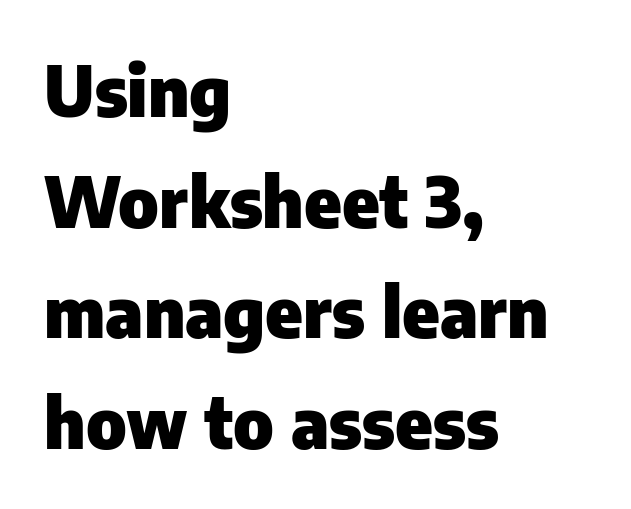
Summary of vertical rhythm: regular, with standard interline spacing. A dark, heavy texture on the line: the type is bold. Clear beneath every line of the passage. Default kerning and tracking; the words read as compact shapes. Style check: upright. Font category for this specimen: sans-serif.
